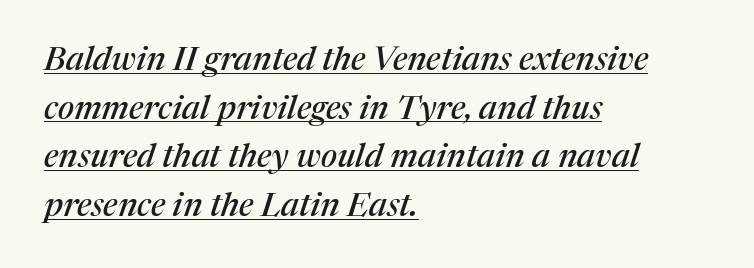
Q: Is the text italic (slanted)? A: Yes, it leans right by about 17 degrees.
Q: Is the typeface a serif or a sans-serif typeface? A: Serif.
Q: Is the text underlined? A: Yes.
Q: How is the paragraph aligned? A: Left-aligned.
Q: Is the spacing between letters normal or unusually wide? A: Normal.
Q: Is the spacing between lines tight, normal or loose? A: Normal.
Q: Width (condensed, normal, or wide)? A: Normal.
Q: Stroke contrast? A: Medium.
Q: x-height? A: Medium.
Q: Monospaced? A: No.
